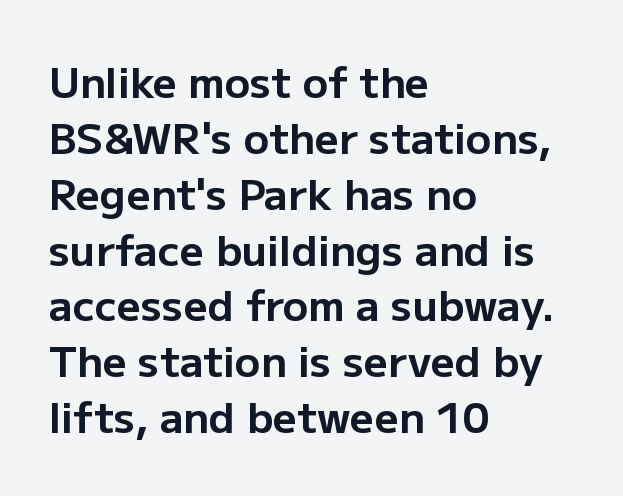
The gaps between neighbouring characters are ordinary and unremarkable. Short and long lines alike share a common starting point at left. Letterform terminals end flat and unadorned throughout the passage. Decoration check: the copy has no underline. Upright lettering throughout.
